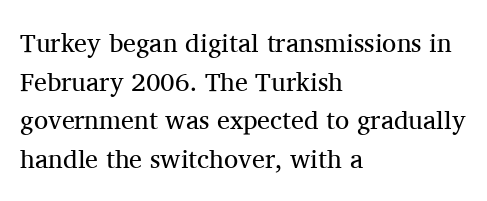
The image shows 26 px text type, upright; set left-aligned, normal line spacing (1.49x), normal letter spacing, not underlined.
